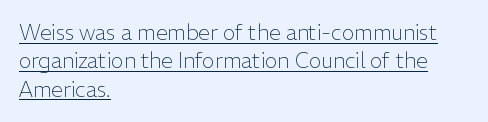
Q: Is the text bold? A: No.
Q: Is the text italic (slanted)? A: No, it is upright.
Q: Is the text underlined? A: Yes.
Q: How is the paragraph aligned? A: Left-aligned.
Q: Is the spacing between letters normal or unusually wide? A: Normal.
Q: Is the spacing between lines tight, normal or loose? A: Normal.
